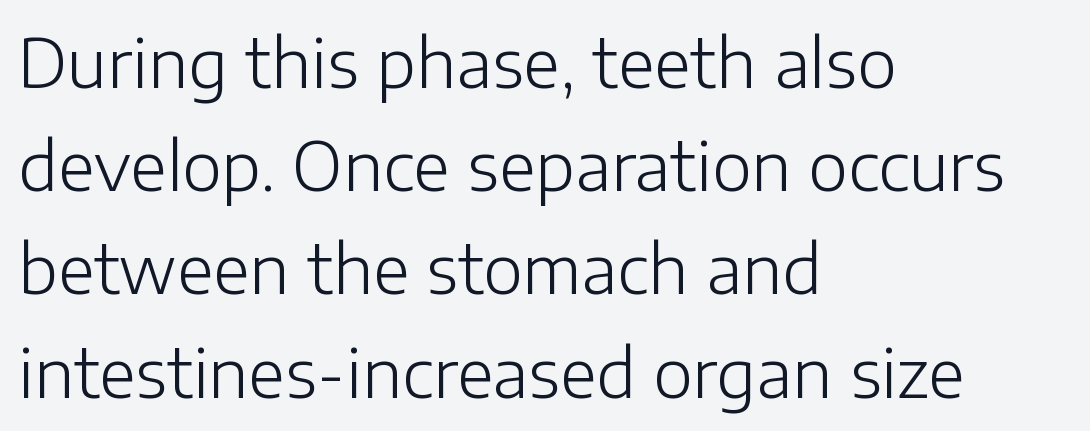
A sans-serif font was chosen for this passage. Type without underlining. Spacing verdict: proportional, widths tailored to each character. Every character sits straight up, as roman type does. The characters are drawn with everyday or finer stroke widths. Does the copy run flush right? No — it runs flush left.
